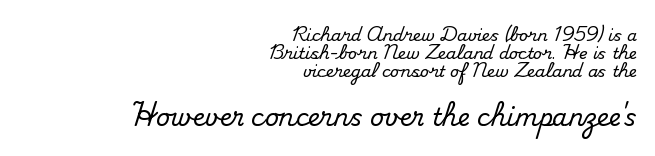
Q: Is the text italic (slanted)? A: Yes.
Q: Is the text underlined? A: No.
Q: How is the paragraph aligned? A: Right-aligned.
Q: Is the spacing between letters normal or unusually wide? A: Normal.
Q: Is the spacing between lines tight, normal or loose? A: Tight.
Q: Which block of text is set in a larger size, the first (top) or the second (bottom)? A: The second (bottom) one.
